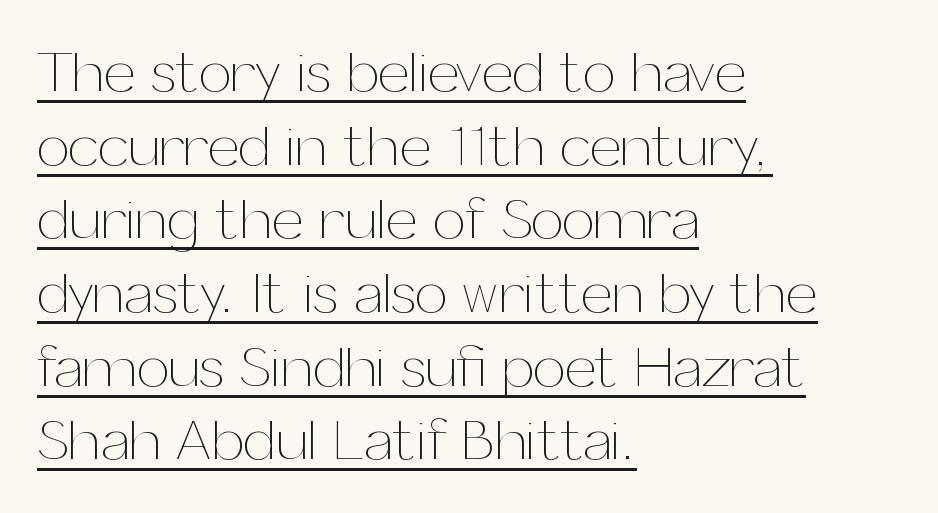
The image shows 58 px thin type, upright; set left-aligned, normal line spacing (1.27x), normal letter spacing, underlined; medium stroke contrast and a medium x-height.
